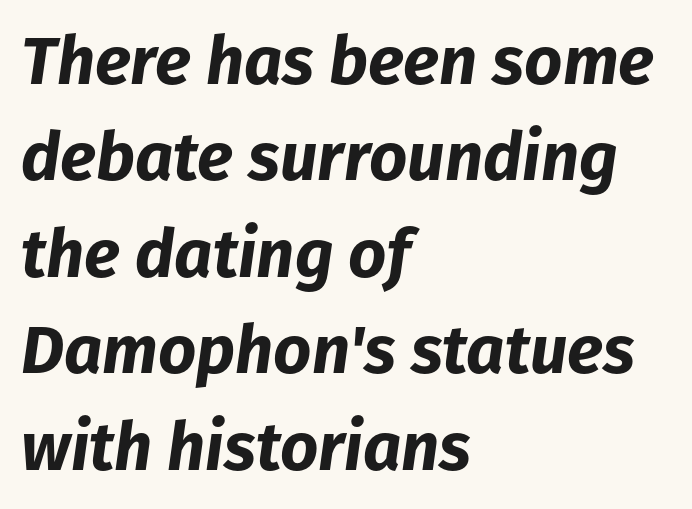
The image shows 67 px bold type, italic (leaning right); set left-aligned, normal line spacing (1.44x), normal letter spacing, not underlined; low stroke contrast and a medium x-height.
